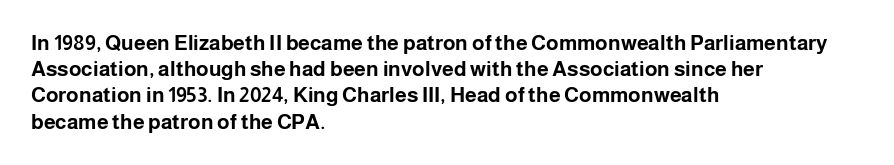
Q: Is the text bold? A: Yes.
Q: Is the text italic (slanted)? A: No, it is upright.
Q: Is the text underlined? A: No.
Q: How is the paragraph aligned? A: Left-aligned.
Q: Is the spacing between letters normal or unusually wide? A: Normal.
Q: Is the spacing between lines tight, normal or loose? A: Normal.
